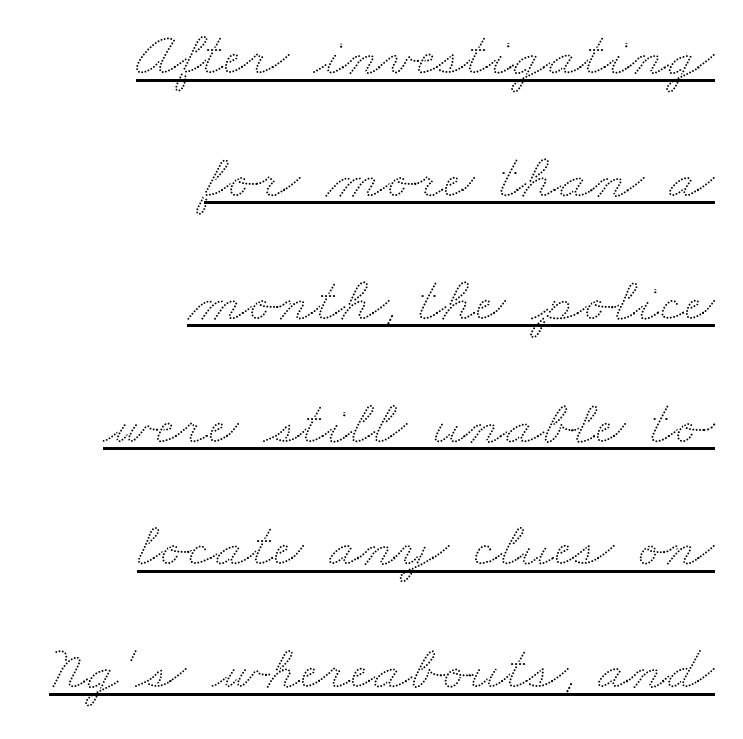
Teacher's note: observe the even right margin — that is flush-right alignment. Is the letter spacing exaggerated? No — it looks like the ordinary default. The glyphs are accompanied by a horizontal stroke just below them. Here the designer chose a conventional face with non-uniform glyph widths.
